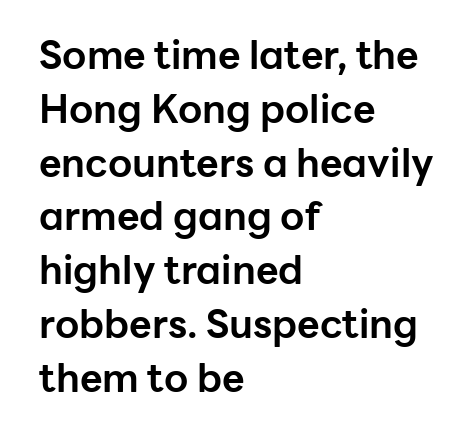
The image shows 39 px bold sans-serif type, upright; set left-aligned, normal line spacing (1.38x), normal letter spacing, not underlined; low stroke contrast and a medium x-height.
